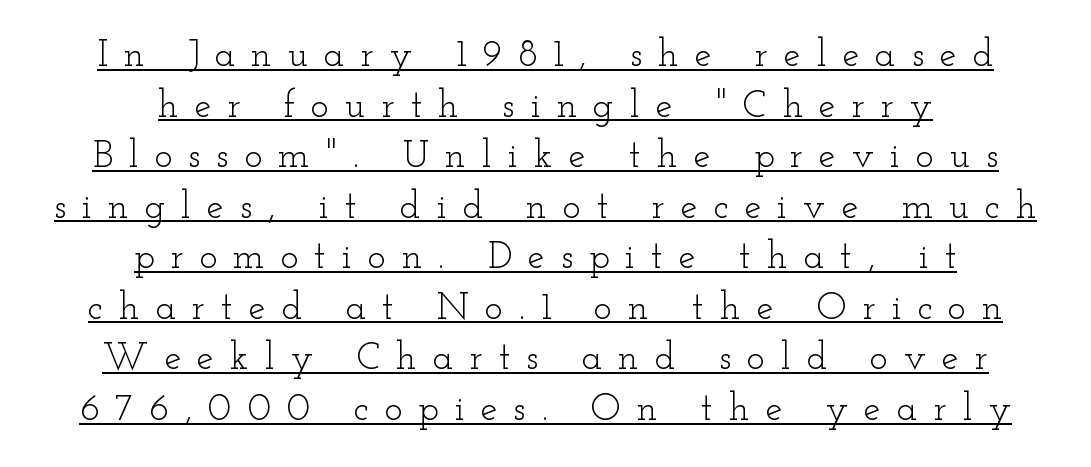
Q: Is the text bold? A: No.
Q: Is the text italic (slanted)? A: No, it is upright.
Q: Is the typeface a serif or a sans-serif typeface? A: Serif.
Q: Is the text underlined? A: Yes.
Q: How is the paragraph aligned? A: Centered.
Q: Is the spacing between letters normal or unusually wide? A: Unusually wide.
Q: Is the spacing between lines tight, normal or loose? A: Normal.
Q: Width (condensed, normal, or wide)? A: Wide.
Q: Stroke contrast? A: Low.
Q: x-height? A: Small.
Q: Monospaced? A: No.
